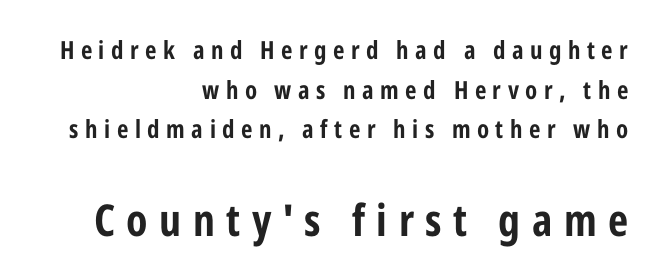
Q: Is the text bold? A: Yes.
Q: Is the text italic (slanted)? A: No, it is upright.
Q: Is the typeface a serif or a sans-serif typeface? A: Sans-serif.
Q: Is the text underlined? A: No.
Q: How is the paragraph aligned? A: Right-aligned.
Q: Is the spacing between letters normal or unusually wide? A: Unusually wide.
Q: Is the spacing between lines tight, normal or loose? A: Normal.
Q: Which block of text is set in a larger size, the first (top) or the second (bottom)? A: The second (bottom) one.
Q: Width (condensed, normal, or wide)? A: Condensed.
Q: Stroke contrast? A: Low.
Q: x-height? A: Medium.
Q: Monospaced? A: No.
